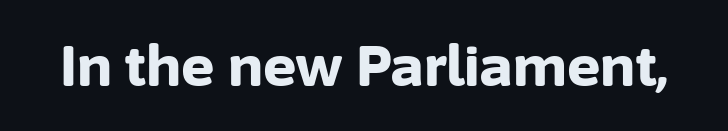
The image shows 56 px bold sans-serif type, upright; set normal letter spacing, not underlined; low stroke contrast and a medium x-height.
